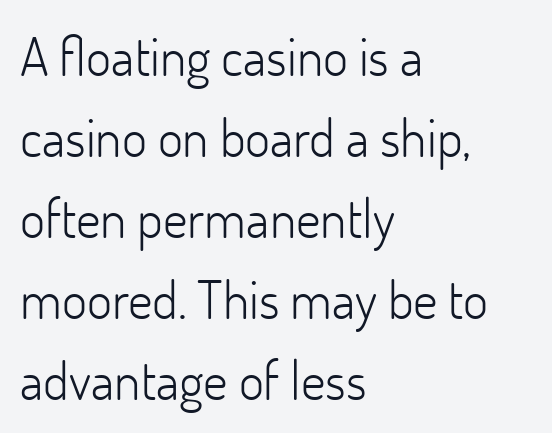
Q: Is the text bold? A: No.
Q: Is the text italic (slanted)? A: No, it is upright.
Q: Is the typeface a serif or a sans-serif typeface? A: Sans-serif.
Q: Is the text underlined? A: No.
Q: How is the paragraph aligned? A: Left-aligned.
Q: Is the spacing between letters normal or unusually wide? A: Normal.
Q: Is the spacing between lines tight, normal or loose? A: Normal.
Q: Width (condensed, normal, or wide)? A: Normal.
Q: Stroke contrast? A: Low.
Q: x-height? A: Small.
Q: Monospaced? A: No.
